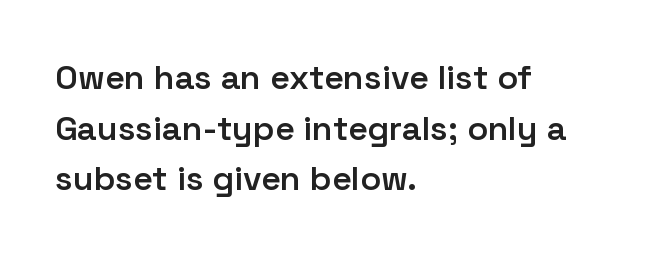
Strokes here are thickened, but only to semibold level. Note: no serifs on the glyphs. The gap between lines stays unmarked. Interline gaps are of average width in this sample. Every stem runs plumb, perpendicular to the baseline. The text block is weighted toward the left margin, trailing off unevenly rightward.
